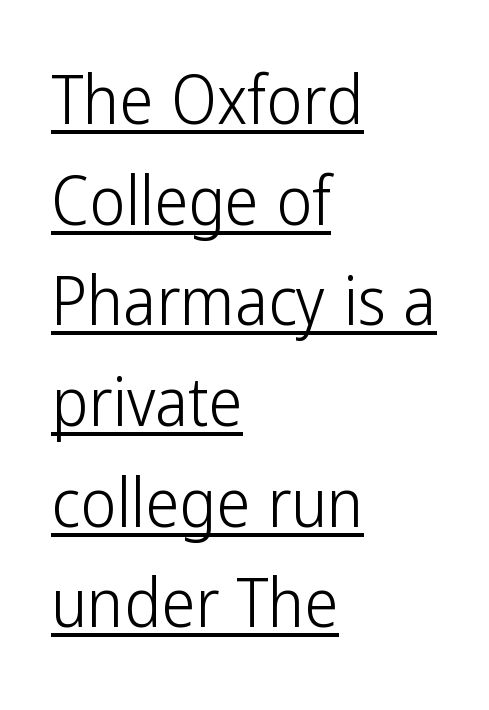
Q: Is the text bold? A: No.
Q: Is the text italic (slanted)? A: No, it is upright.
Q: Is the typeface a serif or a sans-serif typeface? A: Sans-serif.
Q: Is the text underlined? A: Yes.
Q: How is the paragraph aligned? A: Left-aligned.
Q: Is the spacing between letters normal or unusually wide? A: Normal.
Q: Is the spacing between lines tight, normal or loose? A: Normal.
Q: Width (condensed, normal, or wide)? A: Condensed.
Q: Stroke contrast? A: Low.
Q: x-height? A: Medium.
Q: Monospaced? A: No.
